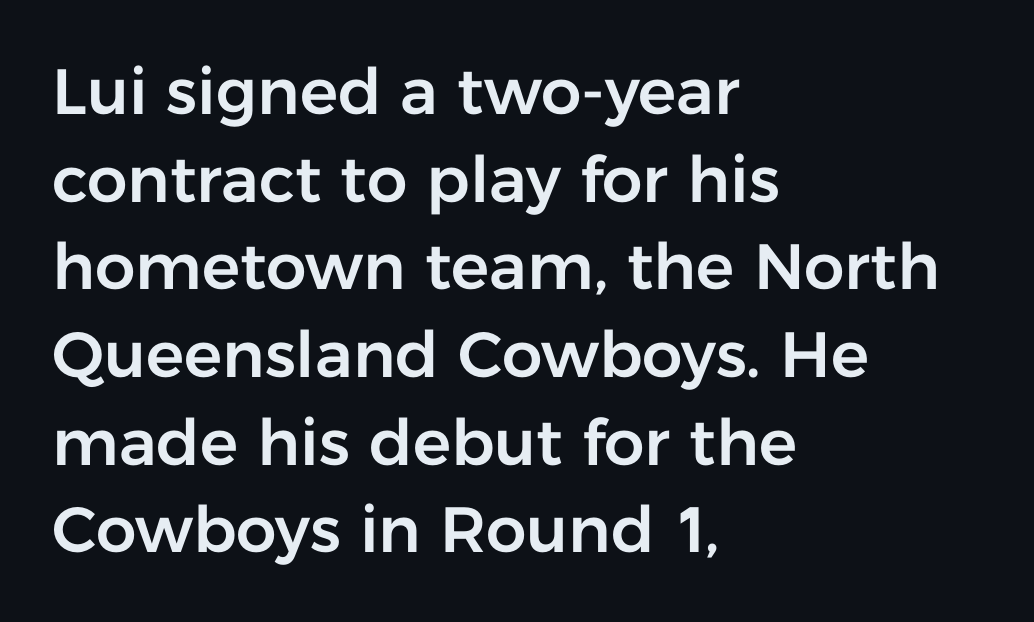
When letters stand straight like this, we call the style roman or upright. These lines are rendered in a variable-pitch font. Nobody touched the tracking dial on this one. Line starts are locked; line ends wander. Regarding leading, the lines here are spaced in the standard way.
